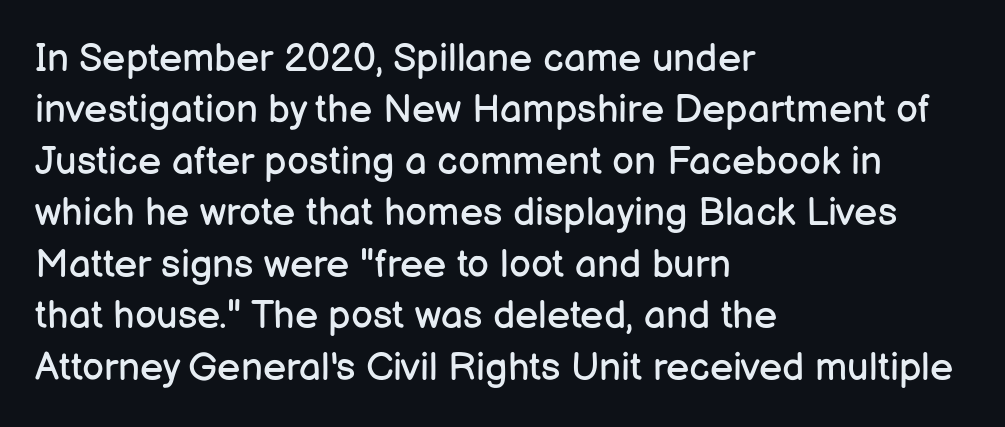
{"serif": "no", "italic": "no", "bold": "no", "weight": "regular", "width": "normal", "stroke_contrast": "low", "x_height": "medium", "monospaced": "no", "underline": "no", "align": "left", "line_spacing": "normal", "line_spacing_ratio": 1.32, "letter_spacing": "normal", "letter_spacing_em": 0.0, "glyph_px": 39}
